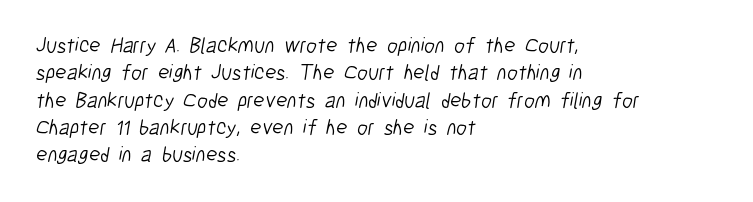
Is there much room between lines? A standard amount, neither cramped nor airy. You could call the tracking neutral — neither tight nor loose. The typesetter chose a ragged-right arrangement here. Only glyphs here, with clear space below each row. The weight would be labelled regular, book, light, or lighter still.
